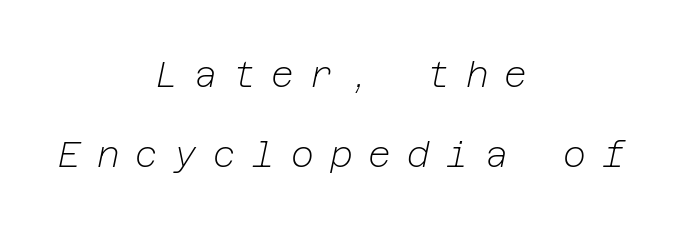
The image shows 35 px light type, italic (leaning right); set centered, loose line spacing (2.29x), unusually wide letter spacing (+0.46 em), not underlined; low stroke contrast and a medium x-height.
